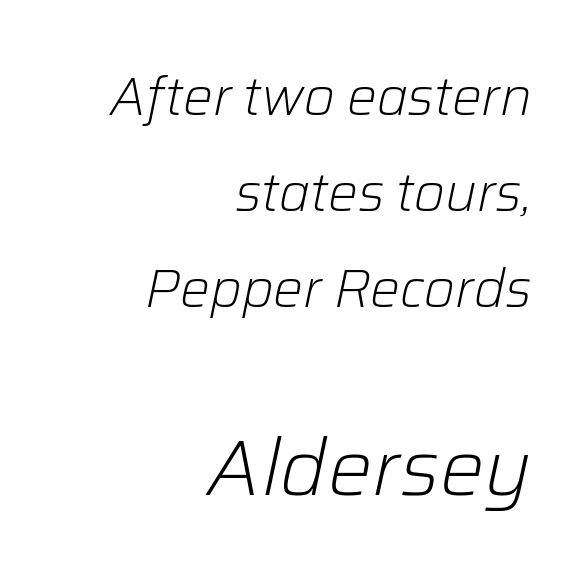
The image shows 79 px light type, italic (leaning right); set right-aligned, line spacing 1.81x, normal letter spacing, not underlined; the second (bottom) block is 1.49x larger; low stroke contrast and a medium x-height.
